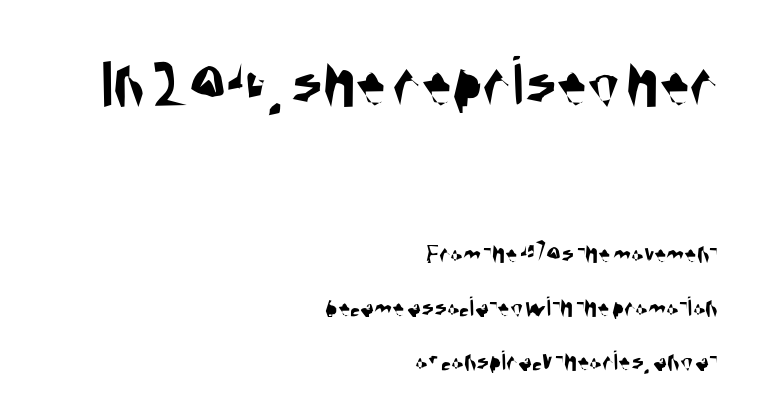
{"serif": "no", "width": "condensed", "stroke_contrast": "medium", "x_height": "large", "monospaced": "no", "underline": "no", "align": "right", "line_spacing_ratio": 1.86, "letter_spacing": "normal", "letter_spacing_em": 0.0, "larger_block": "first", "size_ratio": 2.52, "glyph_px": 73}
